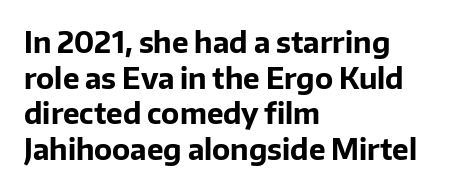
These lines sit exactly where default settings would place them. Designer's note — italics off, roman on. These lines are composed in type without serifs. Typographic density is high because the face is bold. Honestly, there is no underline to notice here at all.
